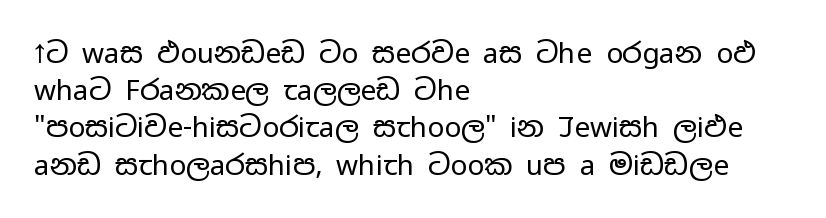
{"serif": "no", "italic": "no", "bold": "no", "weight": "regular", "width": "wide", "stroke_contrast": "low", "x_height": "medium", "monospaced": "no", "underline": "no", "align": "left", "line_spacing": "normal", "line_spacing_ratio": 1.33, "letter_spacing": "normal", "letter_spacing_em": 0.0, "glyph_px": 28}
